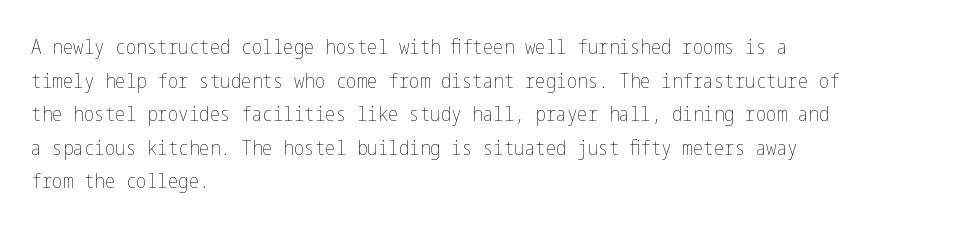
{"italic": "no", "bold": "no", "underline": "no", "align": "left", "line_spacing": "normal", "line_spacing_ratio": 1.6, "letter_spacing": "normal", "letter_spacing_em": 0.0, "glyph_px": 21}
